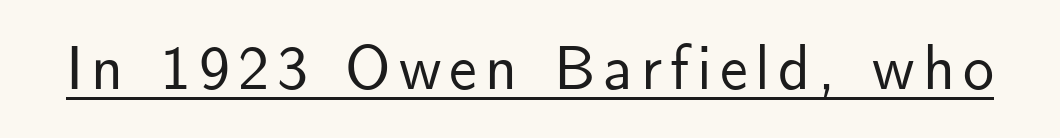
{"serif": "no", "italic": "no", "width": "normal", "stroke_contrast": "low", "x_height": "small", "monospaced": "no", "underline": "yes", "glyph_px": 62}
